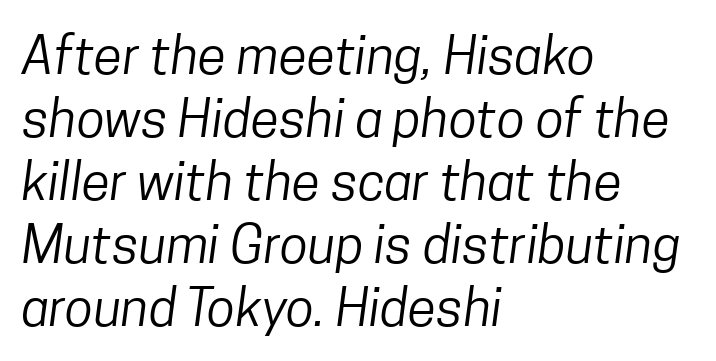
The image shows 52 px regular-weight, condensed sans-serif type; set left-aligned, line spacing 1.21x, normal letter spacing, not underlined; low stroke contrast and a medium x-height.
